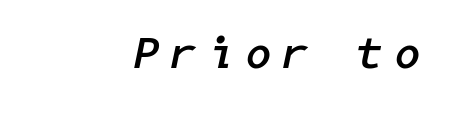
Q: Is the text bold? A: Yes.
Q: Is the text italic (slanted)? A: Yes, it leans right by about 11 degrees.
Q: Is the text underlined? A: No.
Q: How is the paragraph aligned? A: Right-aligned.
Q: Is the spacing between letters normal or unusually wide? A: Unusually wide.
Q: Width (condensed, normal, or wide)? A: Normal.
Q: Stroke contrast? A: Low.
Q: x-height? A: Medium.
